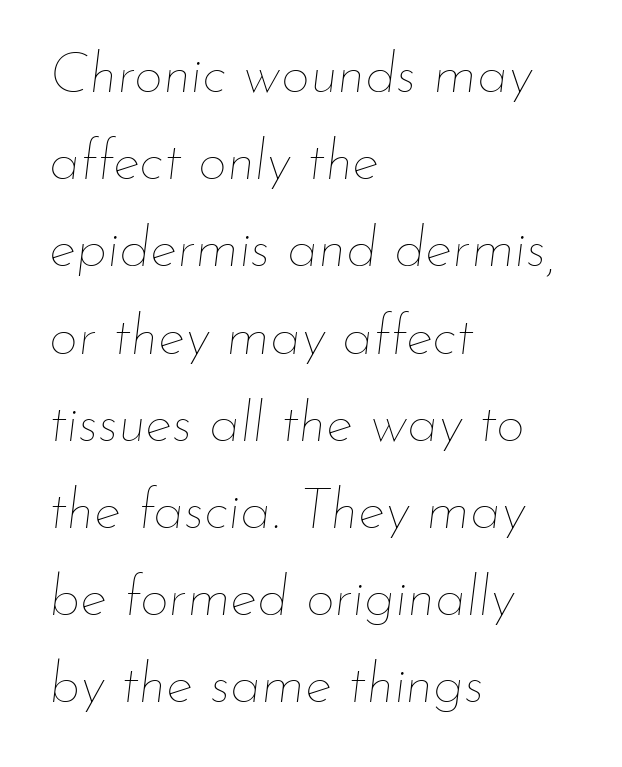
Q: Is the text bold? A: No.
Q: Is the text italic (slanted)? A: Yes, it leans right by about 7 degrees.
Q: Is the text underlined? A: No.
Q: How is the paragraph aligned? A: Left-aligned.
Q: Is the spacing between letters normal or unusually wide? A: Normal.
Q: Is the spacing between lines tight, normal or loose? A: Normal.
Q: Width (condensed, normal, or wide)? A: Normal.
Q: Stroke contrast? A: Low.
Q: x-height? A: Small.
Q: Monospaced? A: No.
